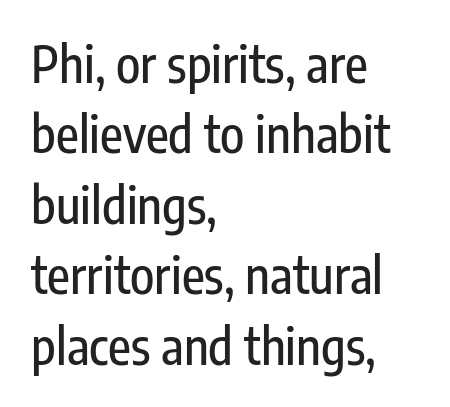
Q: Is the text italic (slanted)? A: No, it is upright.
Q: Is the typeface a serif or a sans-serif typeface? A: Sans-serif.
Q: Is the text underlined? A: No.
Q: How is the paragraph aligned? A: Left-aligned.
Q: Is the spacing between letters normal or unusually wide? A: Normal.
Q: Is the spacing between lines tight, normal or loose? A: Normal.
Q: Width (condensed, normal, or wide)? A: Condensed.
Q: Stroke contrast? A: Low.
Q: x-height? A: Medium.
Q: Monospaced? A: No.
